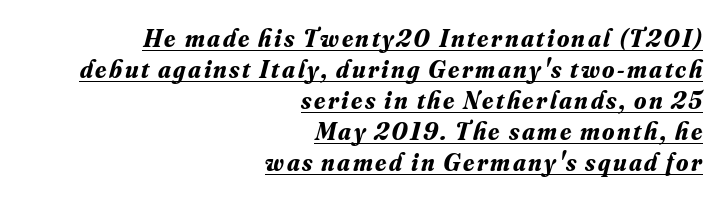
Looks like someone drew a line under every word here. Stroke thickness is high; the sample reads as a true bold. Quick note: italic. A flush-right, rag-left setting is used for this passage.
